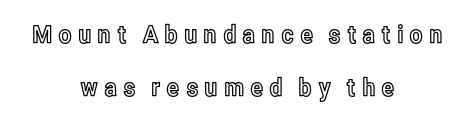
The image shows 25 px text type, upright; set centered, loose line spacing (2.14x), unusually wide letter spacing (+0.22 em), not underlined.
